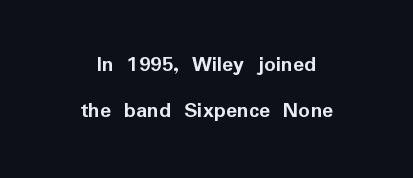
The image shows 23 px bold type, upright; set centered, loose line spacing (2.01x), normal letter spacing, not underlined.
